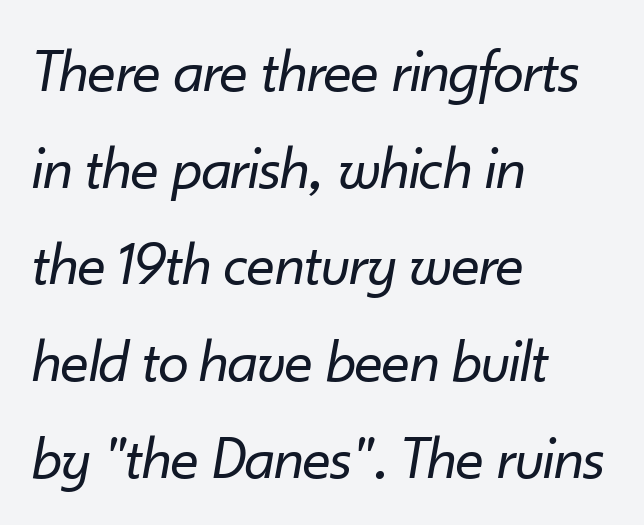
Q: Is the text bold? A: No.
Q: Is the text italic (slanted)? A: Yes, it leans right by about 10 degrees.
Q: Is the text underlined? A: No.
Q: How is the paragraph aligned? A: Left-aligned.
Q: Is the spacing between letters normal or unusually wide? A: Normal.
Q: Is the spacing between lines tight, normal or loose? A: Normal.
Q: Width (condensed, normal, or wide)? A: Normal.
Q: Stroke contrast? A: Low.
Q: x-height? A: Small.
Q: Monospaced? A: No.
